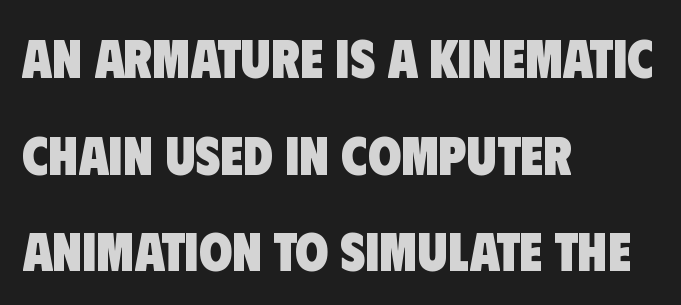
The image shows 54 px heavy, condensed sans-serif type; set left-aligned, line spacing 1.79x, normal letter spacing, not underlined; low stroke contrast and a large x-height.
